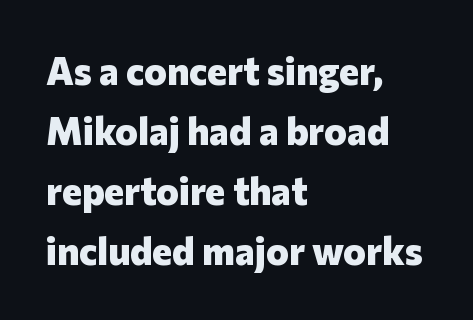
Q: Is the text bold? A: Yes.
Q: Is the text italic (slanted)? A: No, it is upright.
Q: Is the typeface a serif or a sans-serif typeface? A: Sans-serif.
Q: Is the text underlined? A: No.
Q: How is the paragraph aligned? A: Left-aligned.
Q: Is the spacing between letters normal or unusually wide? A: Normal.
Q: Is the spacing between lines tight, normal or loose? A: Normal.
Q: Width (condensed, normal, or wide)? A: Normal.
Q: Stroke contrast? A: Low.
Q: x-height? A: Medium.
Q: Monospaced? A: No.
